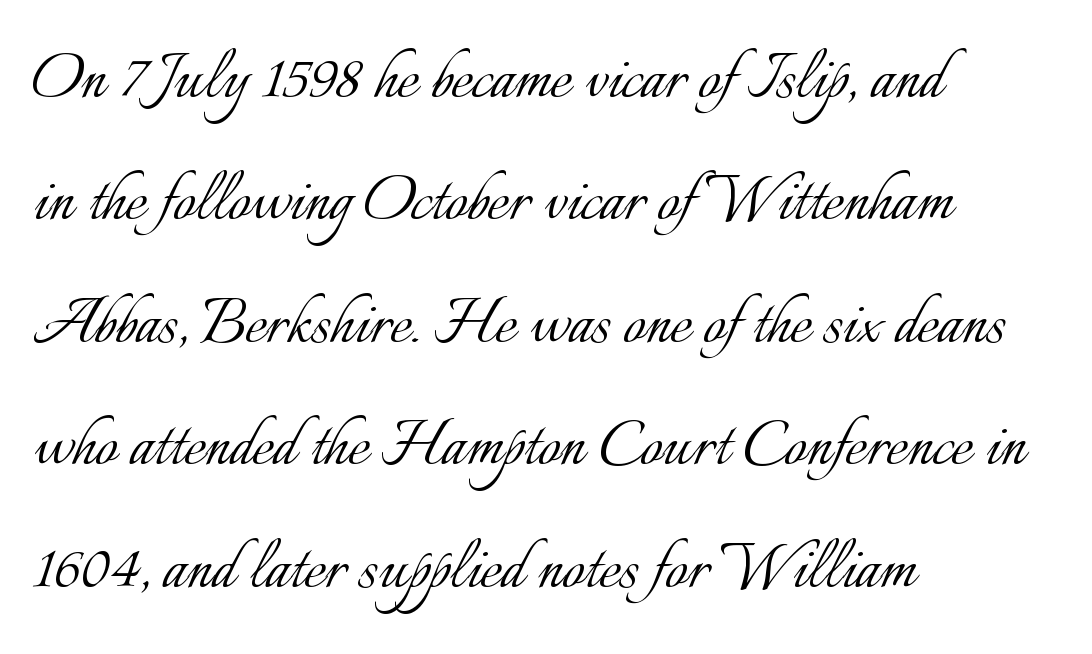
The image shows 79 px light type; set left-aligned, normal line spacing (1.55x), normal letter spacing, not underlined; low stroke contrast and a small x-height.
